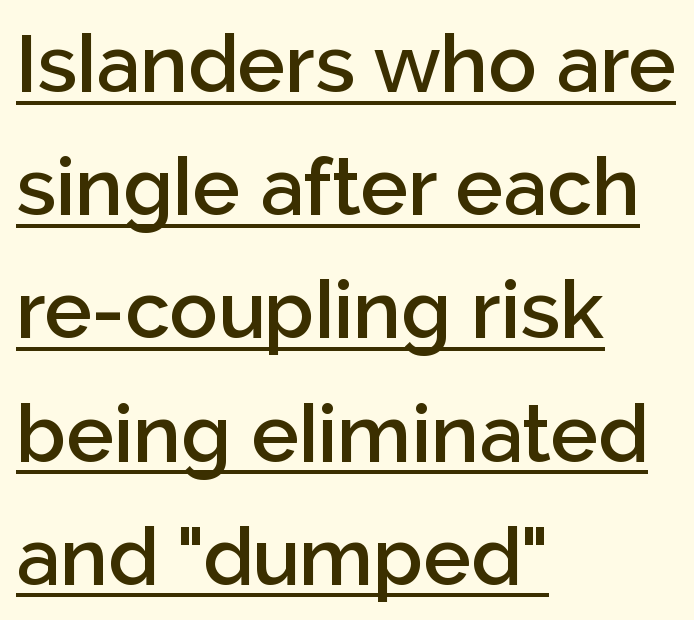
{"serif": "no", "italic": "no", "bold": "semi", "weight": "semibold", "width": "normal", "stroke_contrast": "low", "x_height": "medium", "monospaced": "no", "underline": "yes", "align": "left", "line_spacing": "normal", "line_spacing_ratio": 1.54, "letter_spacing": "normal", "letter_spacing_em": 0.0, "glyph_px": 80}
